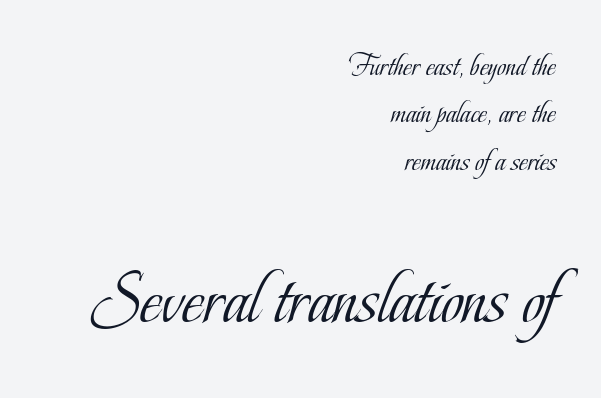
Q: Is the text bold? A: No.
Q: Is the text italic (slanted)? A: Yes.
Q: Is the typeface a serif or a sans-serif typeface? A: Serif.
Q: Is the text underlined? A: No.
Q: How is the paragraph aligned? A: Right-aligned.
Q: Is the spacing between letters normal or unusually wide? A: Normal.
Q: Is the spacing between lines tight, normal or loose? A: Normal.
Q: Which block of text is set in a larger size, the first (top) or the second (bottom)? A: The second (bottom) one.
Q: Width (condensed, normal, or wide)? A: Condensed.
Q: Stroke contrast? A: Low.
Q: x-height? A: Small.
Q: Monospaced? A: No.
